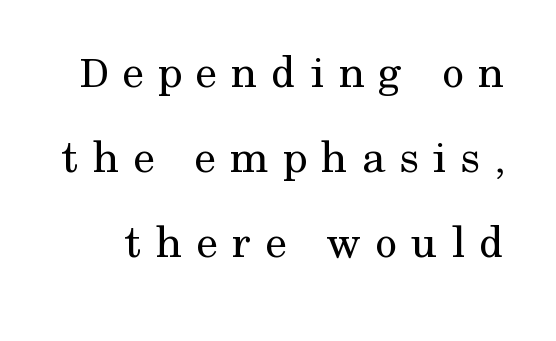
Display-style spreading of the glyphs; the letterfit is very open. Type style note: has serifs. Words float on clear page, feet unadorned. Notice how the stems are strictly vertical — no italics here.
